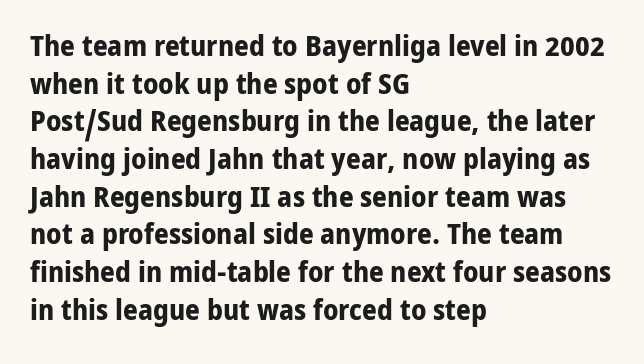
Q: Is the text bold? A: Yes.
Q: Is the text italic (slanted)? A: No, it is upright.
Q: Is the typeface a serif or a sans-serif typeface? A: Sans-serif.
Q: Is the text underlined? A: No.
Q: How is the paragraph aligned? A: Left-aligned.
Q: Is the spacing between letters normal or unusually wide? A: Normal.
Q: Is the spacing between lines tight, normal or loose? A: Normal.
Q: Width (condensed, normal, or wide)? A: Normal.
Q: Stroke contrast? A: Low.
Q: x-height? A: Medium.
Q: Monospaced? A: No.
